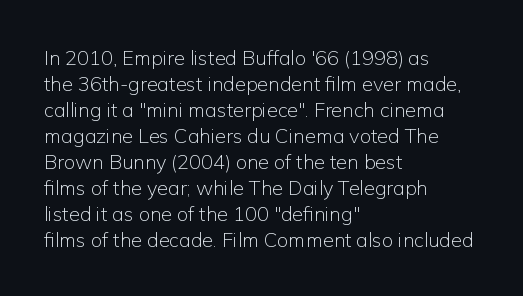
Q: Is the text bold? A: No.
Q: Is the text italic (slanted)? A: No, it is upright.
Q: Is the text underlined? A: No.
Q: How is the paragraph aligned? A: Left-aligned.
Q: Is the spacing between letters normal or unusually wide? A: Normal.
Q: Is the spacing between lines tight, normal or loose? A: Normal.
